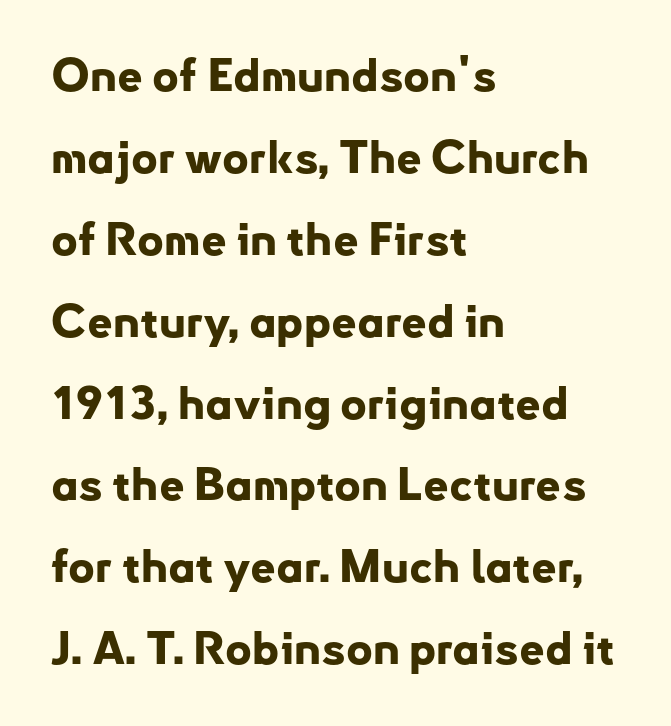
Q: Is the text bold? A: Yes.
Q: Is the text italic (slanted)? A: No, it is upright.
Q: Is the typeface a serif or a sans-serif typeface? A: Sans-serif.
Q: Is the text underlined? A: No.
Q: How is the paragraph aligned? A: Left-aligned.
Q: Is the spacing between letters normal or unusually wide? A: Normal.
Q: Width (condensed, normal, or wide)? A: Normal.
Q: Stroke contrast? A: Low.
Q: x-height? A: Small.
Q: Monospaced? A: No.
